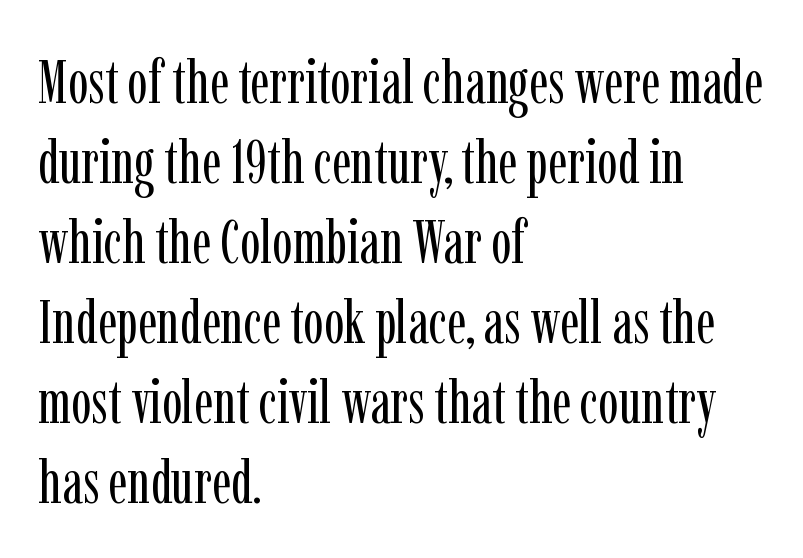
{"serif": "yes", "italic": "no", "bold": "no", "weight": "regular", "width": "condensed", "stroke_contrast": "low", "x_height": "medium", "monospaced": "no", "underline": "no", "align": "left", "line_spacing": "normal", "line_spacing_ratio": 1.31, "letter_spacing": "normal", "letter_spacing_em": 0.0, "glyph_px": 61}
